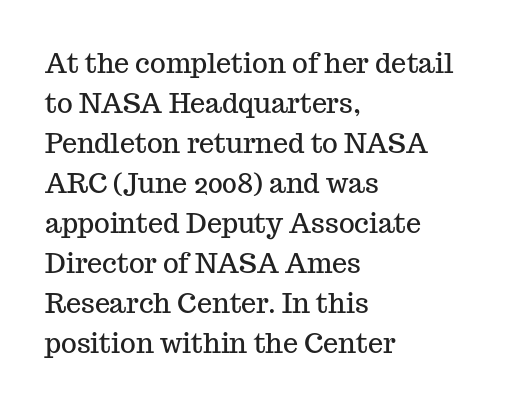
{"italic": "no", "underline": "no", "align": "left", "line_spacing": "normal", "line_spacing_ratio": 1.48, "letter_spacing": "normal", "letter_spacing_em": 0.0, "glyph_px": 27}
